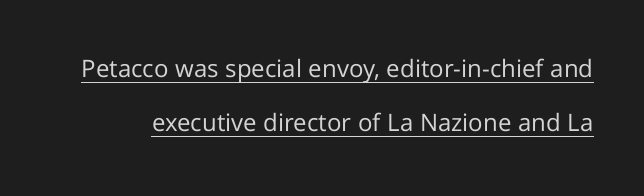
Caption: lettering with a line underneath. Students, observe: this is what heavily led, spacious text looks like. The characters are drawn with everyday or finer stroke widths. When letters stand straight like this, we call the style roman or upright. Each word holds together tightly as a unit, with standard inter-letter gaps.
